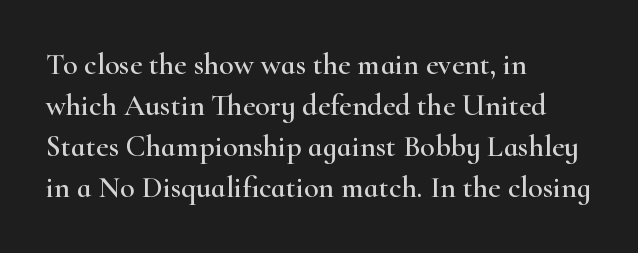
Q: Is the text italic (slanted)? A: No, it is upright.
Q: Is the typeface a serif or a sans-serif typeface? A: Serif.
Q: Is the text underlined? A: No.
Q: How is the paragraph aligned? A: Left-aligned.
Q: Is the spacing between letters normal or unusually wide? A: Normal.
Q: Is the spacing between lines tight, normal or loose? A: Normal.
Q: Width (condensed, normal, or wide)? A: Wide.
Q: Stroke contrast? A: High.
Q: x-height? A: Small.
Q: Monospaced? A: No.
